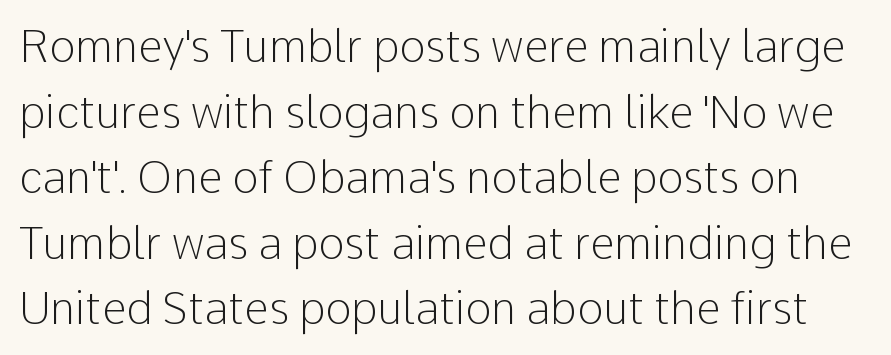
{"serif": "no", "italic": "no", "bold": "no", "weight": "light", "width": "normal", "stroke_contrast": "low", "x_height": "medium", "monospaced": "no", "underline": "no", "line_spacing": "normal", "line_spacing_ratio": 1.49, "letter_spacing": "normal", "letter_spacing_em": 0.0, "glyph_px": 44}
